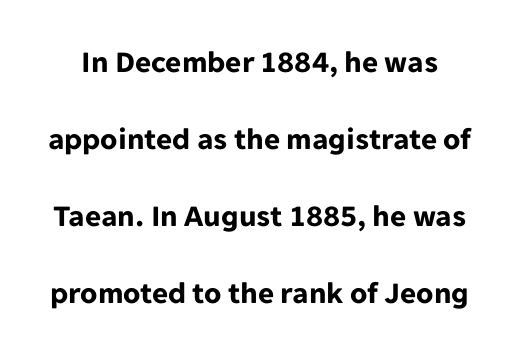
Q: Is the text bold? A: Yes.
Q: Is the text italic (slanted)? A: No, it is upright.
Q: Is the typeface a serif or a sans-serif typeface? A: Sans-serif.
Q: Is the text underlined? A: No.
Q: Is the spacing between letters normal or unusually wide? A: Normal.
Q: Is the spacing between lines tight, normal or loose? A: Loose.
Q: Width (condensed, normal, or wide)? A: Normal.
Q: Stroke contrast? A: Low.
Q: x-height? A: Medium.
Q: Monospaced? A: No.
